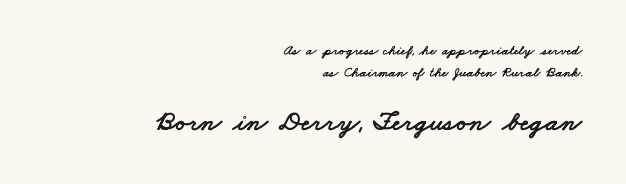
The letterforms sit shoulder to shoulder at normal distance. Larger block? The one below; the one above is distinctly smaller. Check the space under the baseline: it is left empty. Classification — sans serif. The vertical gap from one line to the next is medium.
